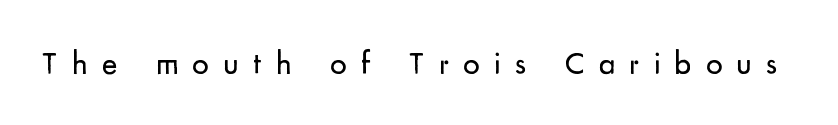
{"serif": "no", "italic": "no", "bold": "no", "weight": "regular", "width": "normal", "stroke_contrast": "low", "x_height": "small", "monospaced": "no", "underline": "no", "letter_spacing": "wide", "letter_spacing_em": 0.43, "glyph_px": 33}
